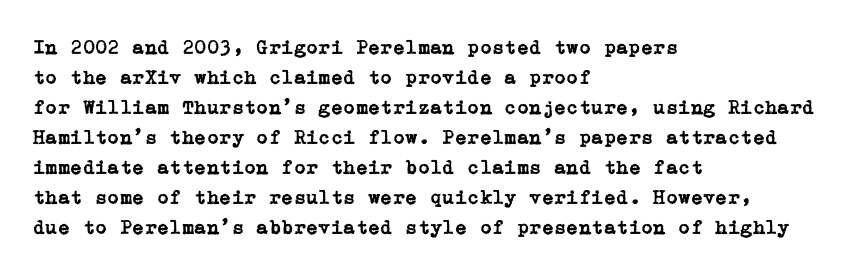
{"italic": "no", "underline": "no", "align": "left", "line_spacing": "normal", "line_spacing_ratio": 1.5, "letter_spacing": "normal", "letter_spacing_em": 0.0, "glyph_px": 20}
